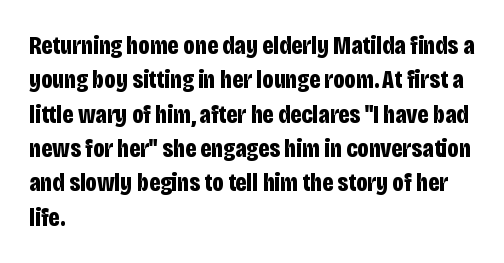
{"italic": "no", "bold": "yes", "underline": "no", "align": "left", "line_spacing": "normal", "line_spacing_ratio": 1.32, "letter_spacing": "normal", "letter_spacing_em": 0.0, "glyph_px": 26}
